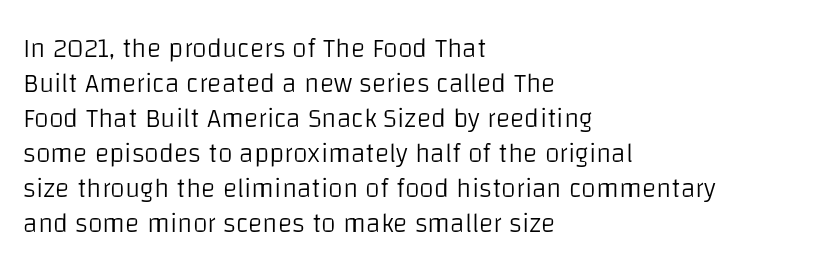
The image shows 27 px text type, upright; set left-aligned, normal line spacing (1.3x), normal letter spacing, not underlined.
